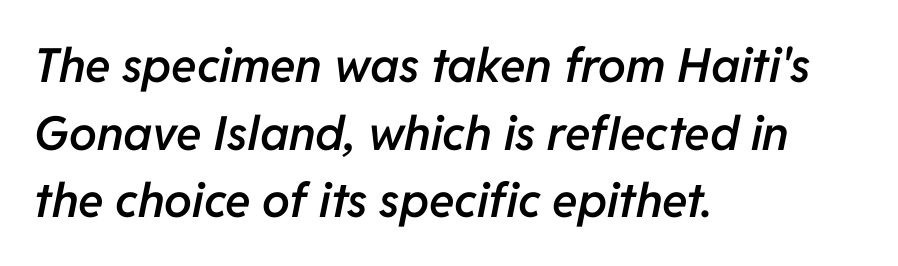
The image shows 47 px semibold type, italic (leaning right); set left-aligned, normal line spacing (1.44x), normal letter spacing, not underlined; low stroke contrast and a medium x-height.
